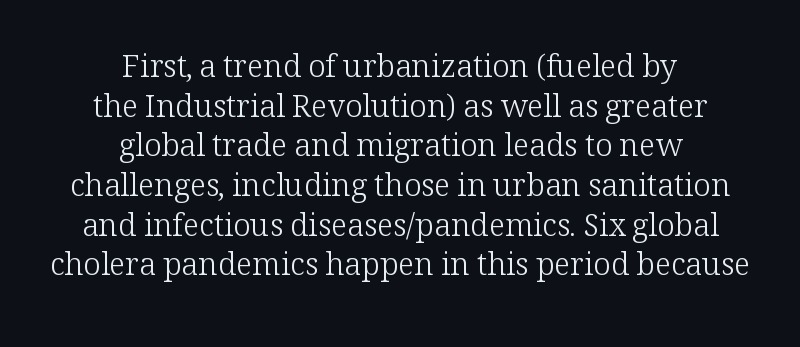
The axis of the letterforms is exactly vertical. These lines sit exactly where default settings would place them. This rendering uses center alignment, leaving both contours irregular but symmetric. Is this a fixed-width face? No — the glyphs have proportional, varying widths.
